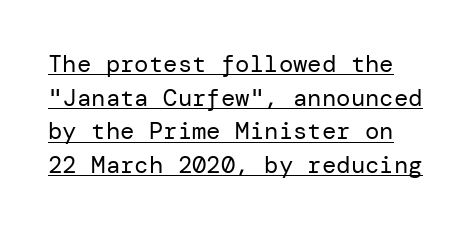
{"italic": "no", "bold": "no", "underline": "yes", "line_spacing": "normal", "line_spacing_ratio": 1.4, "letter_spacing": "normal", "letter_spacing_em": 0.0, "glyph_px": 24}
